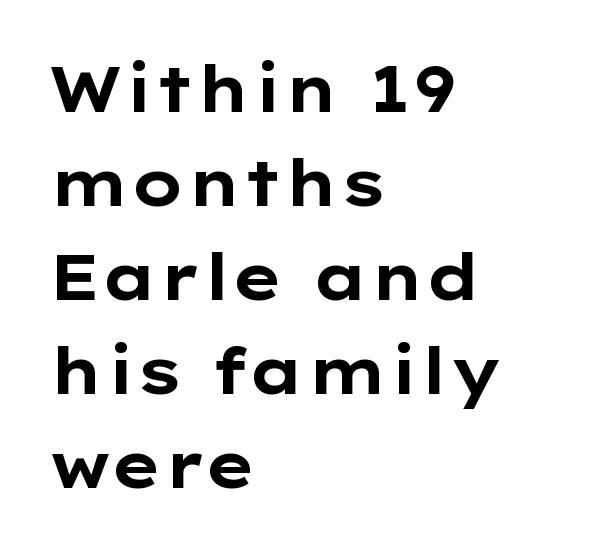
{"serif": "no", "italic": "no", "bold": "yes", "weight": "bold", "width": "wide", "stroke_contrast": "low", "x_height": "medium", "monospaced": "no", "underline": "no", "align": "left", "line_spacing": "normal", "line_spacing_ratio": 1.47, "letter_spacing": "normal", "letter_spacing_em": 0.0, "glyph_px": 64}
